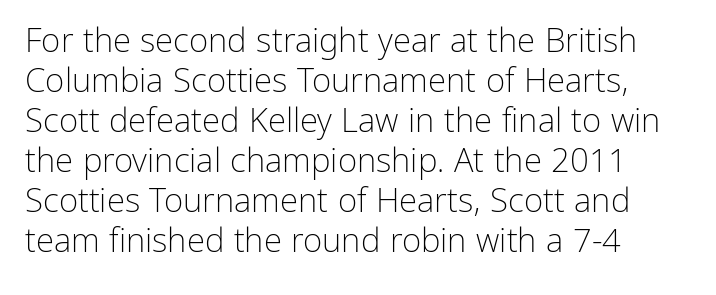
{"serif": "no", "italic": "no", "bold": "no", "weight": "light", "width": "normal", "stroke_contrast": "low", "x_height": "medium", "monospaced": "no", "underline": "no", "align": "left", "line_spacing_ratio": 1.21, "letter_spacing": "normal", "letter_spacing_em": 0.0, "glyph_px": 33}
